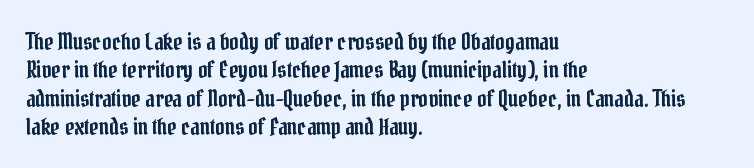
Q: Is the text italic (slanted)? A: No, it is upright.
Q: Is the text underlined? A: No.
Q: How is the paragraph aligned? A: Left-aligned.
Q: Is the spacing between letters normal or unusually wide? A: Normal.
